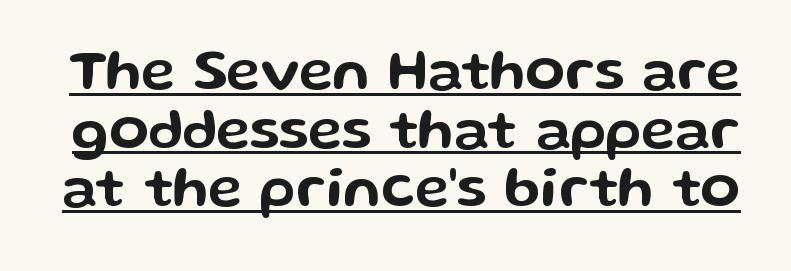
{"serif": "no", "italic": "no", "width": "wide", "stroke_contrast": "low", "x_height": "medium", "monospaced": "no", "underline": "yes", "line_spacing": "tight", "line_spacing_ratio": 1.03, "letter_spacing": "normal", "letter_spacing_em": 0.0, "glyph_px": 57}
